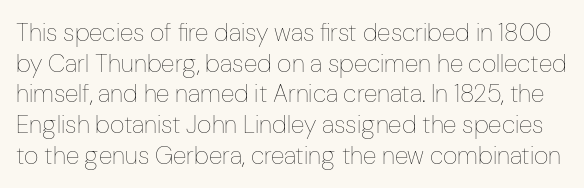
Q: Is the text bold? A: No.
Q: Is the text italic (slanted)? A: No, it is upright.
Q: Is the text underlined? A: No.
Q: Is the spacing between letters normal or unusually wide? A: Normal.
